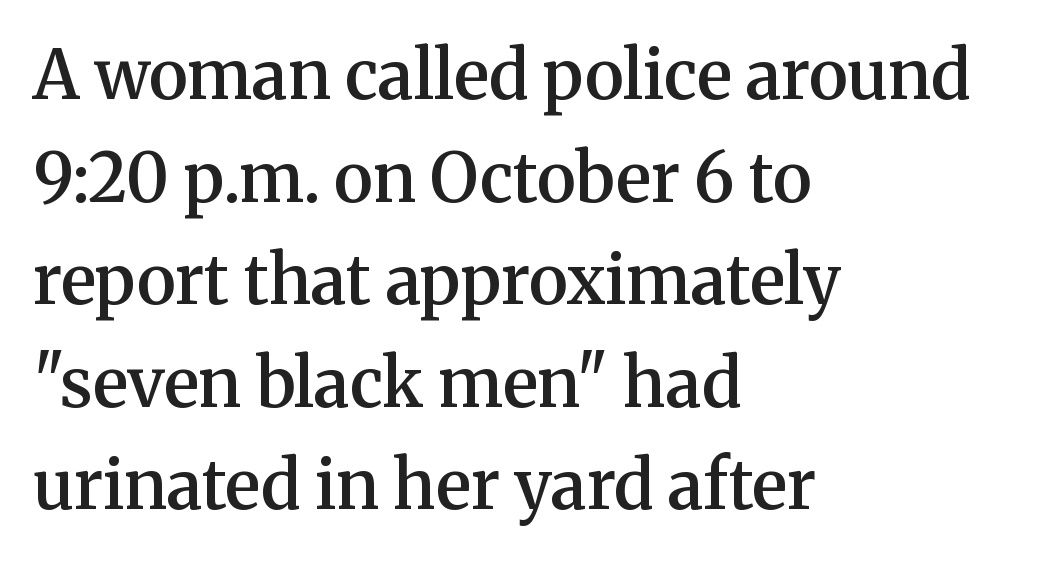
The lettering holds an erect, upright posture throughout. The letters advance in unequal steps, a hallmark of proportional type. A bare baseline throughout the passage. If you drew a ruler down the left edge, every line would touch it. A fair bit of extra ink — the face is semibold, not bold. Is this a sans? No — the strokes have serifs.
